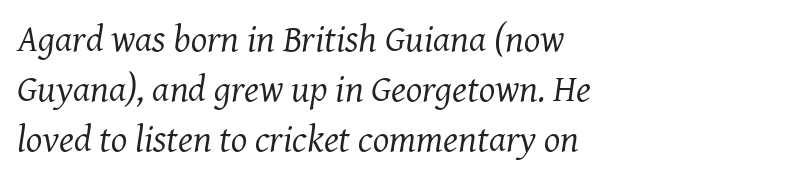
{"serif": "yes", "italic": "yes", "lean": "right", "slant_degrees": 8, "bold": "no", "weight": "regular", "width": "normal", "stroke_contrast": "medium", "x_height": "medium", "monospaced": "no", "underline": "no", "align": "left", "line_spacing": "normal", "line_spacing_ratio": 1.31, "letter_spacing": "normal", "letter_spacing_em": 0.0, "glyph_px": 38}
